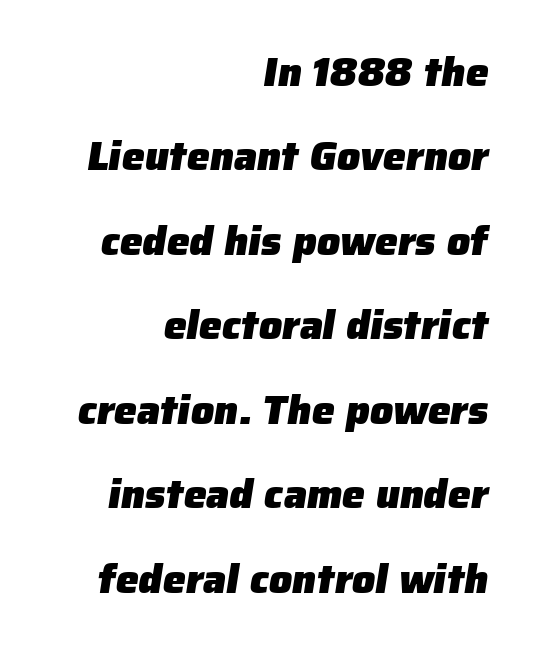
The image shows 41 px heavy sans-serif type; set right-aligned, loose line spacing (2.06x), normal letter spacing, not underlined; low stroke contrast and a medium x-height.
